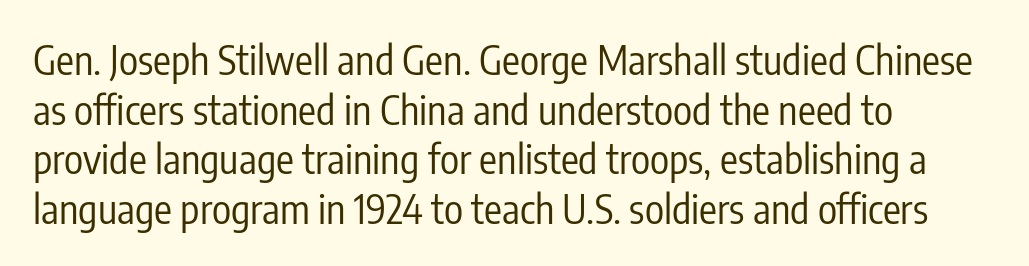
{"serif": "no", "italic": "no", "bold": "no", "weight": "regular", "width": "condensed", "stroke_contrast": "low", "x_height": "medium", "monospaced": "no", "underline": "no", "align": "left", "line_spacing_ratio": 1.24, "letter_spacing": "normal", "letter_spacing_em": 0.0, "glyph_px": 40}
